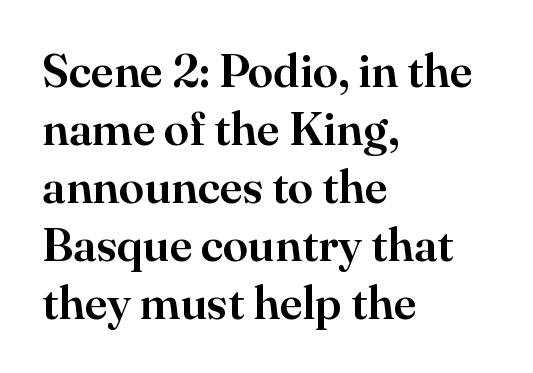
Q: Is the text italic (slanted)? A: No, it is upright.
Q: Is the typeface a serif or a sans-serif typeface? A: Serif.
Q: Is the text underlined? A: No.
Q: How is the paragraph aligned? A: Left-aligned.
Q: Is the spacing between letters normal or unusually wide? A: Normal.
Q: Is the spacing between lines tight, normal or loose? A: Normal.
Q: Width (condensed, normal, or wide)? A: Normal.
Q: Stroke contrast? A: High.
Q: x-height? A: Small.
Q: Monospaced? A: No.
